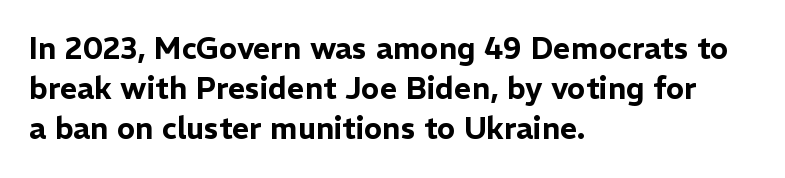
A typesetter would mark this as roman, not italic. The ragged edge is on the right, which tells us the setting is flush left. The lines sit at an ordinary, default distance from one another. The face used here is a sans, in the tradition of grotesques and geometrics.
